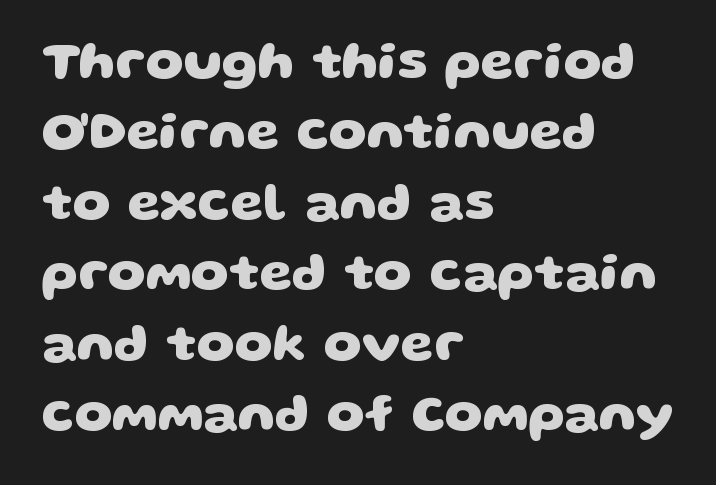
The sample has been set heavy, in full bold. The rendering uses natural spacing where letterforms have individual widths. Here the glyphs are tracked normally, forming tight word shapes. The lines sit at an ordinary, default distance from one another.
